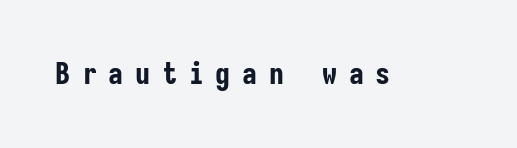
The image shows 30 px bold, condensed sans-serif type, upright, monospaced; set unusually wide letter spacing (+0.39 em), not underlined; low stroke contrast and a medium x-height.
